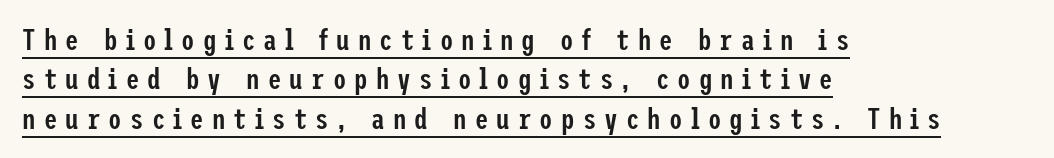
Q: Is the text bold? A: Semi-bold.
Q: Is the text italic (slanted)? A: No, it is upright.
Q: Is the typeface a serif or a sans-serif typeface? A: Sans-serif.
Q: Is the text underlined? A: Yes.
Q: How is the paragraph aligned? A: Left-aligned.
Q: Is the spacing between letters normal or unusually wide? A: Unusually wide.
Q: Is the spacing between lines tight, normal or loose? A: Normal.
Q: Width (condensed, normal, or wide)? A: Condensed.
Q: Stroke contrast? A: Low.
Q: x-height? A: Medium.
